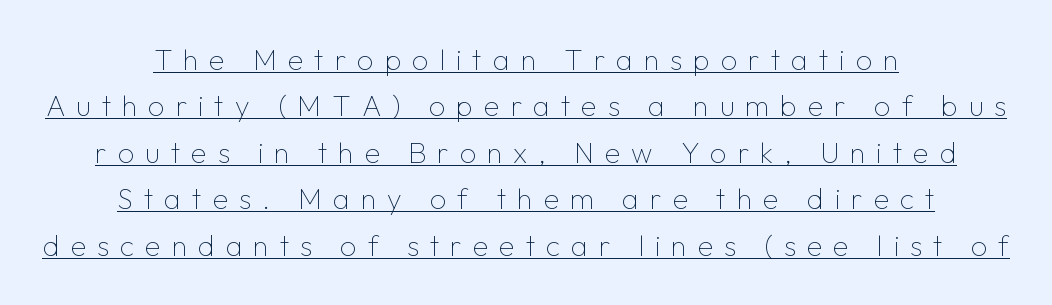
The image shows 29 px thin sans-serif type, upright; set centered, normal line spacing (1.6x), unusually wide letter spacing (+0.37 em), underlined; low stroke contrast and a medium x-height.
